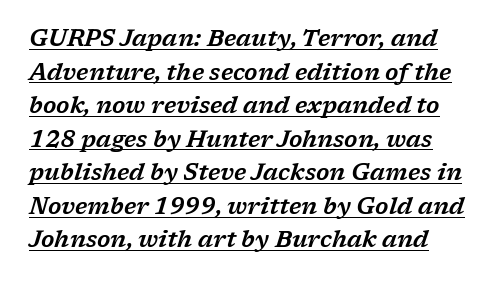
{"italic": "yes", "lean": "right", "slant_degrees": 17, "underline": "yes", "align": "left", "line_spacing": "normal", "line_spacing_ratio": 1.46, "letter_spacing": "normal", "letter_spacing_em": 0.0, "glyph_px": 23}
